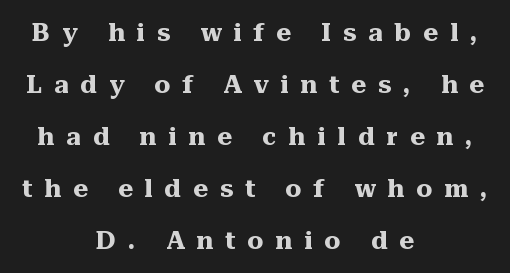
Q: Is the text bold? A: Yes.
Q: Is the text italic (slanted)? A: No, it is upright.
Q: Is the text underlined? A: No.
Q: How is the paragraph aligned? A: Centered.
Q: Is the spacing between letters normal or unusually wide? A: Unusually wide.
Q: Is the spacing between lines tight, normal or loose? A: Loose.
